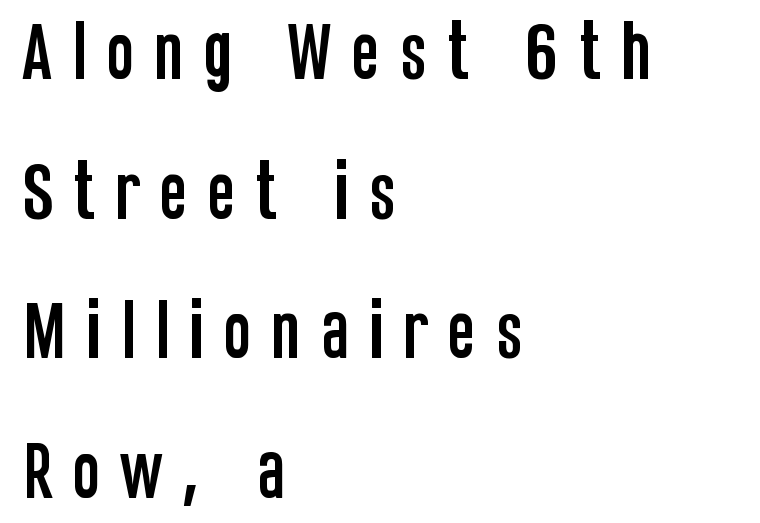
Q: Is the text italic (slanted)? A: No, it is upright.
Q: Is the typeface a serif or a sans-serif typeface? A: Sans-serif.
Q: Is the text underlined? A: No.
Q: How is the paragraph aligned? A: Left-aligned.
Q: Is the spacing between letters normal or unusually wide? A: Unusually wide.
Q: Is the spacing between lines tight, normal or loose? A: Loose.
Q: Width (condensed, normal, or wide)? A: Condensed.
Q: Stroke contrast? A: Low.
Q: x-height? A: Large.
Q: Monospaced? A: No.
